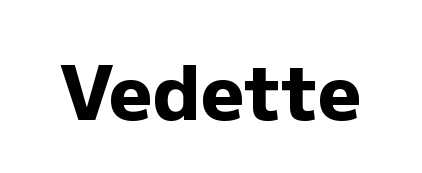
These lines keep a tight, regular rhythm from letter to letter. The type sits square on the baseline with zero lean. Descenders hang freely into open space. The characters look thick and weighty, a clear bold.
